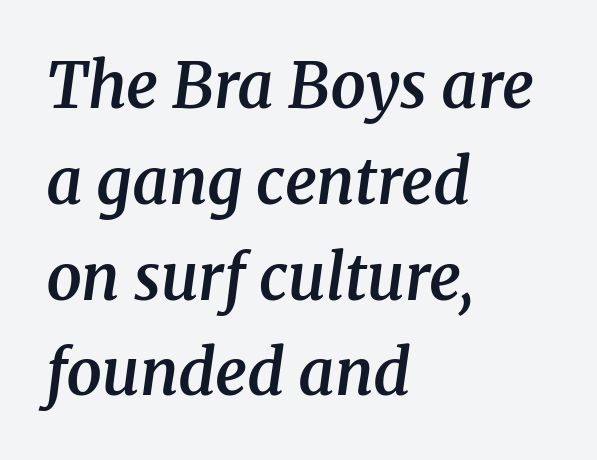
The rendering uses a moderate line-height, typical for paragraphs. A student would call this left alignment; a typographer would say flush left, rag right. Are there feet on the stems? There are — it's a serif. Weight: semibold (demi). A bare baseline throughout the passage. The rendering uses natural spacing where letterforms have individual widths.
